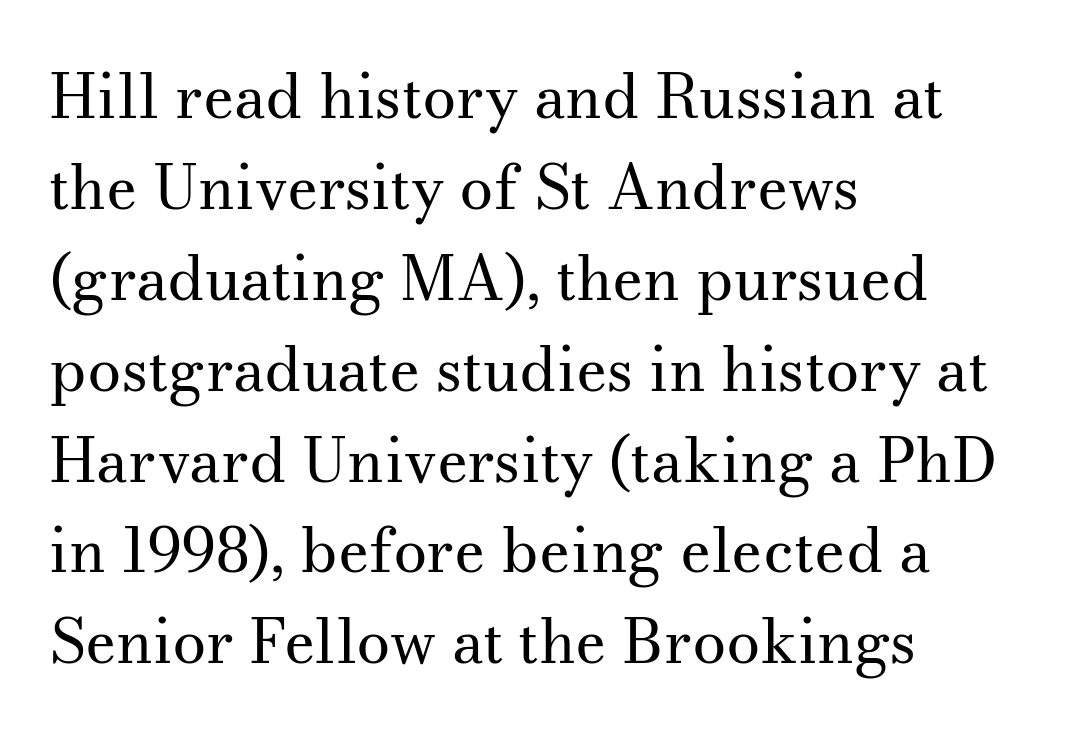
The image shows 61 px regular-weight serif type, upright; set left-aligned, normal line spacing (1.49x), normal letter spacing, not underlined; medium stroke contrast and a small x-height.
